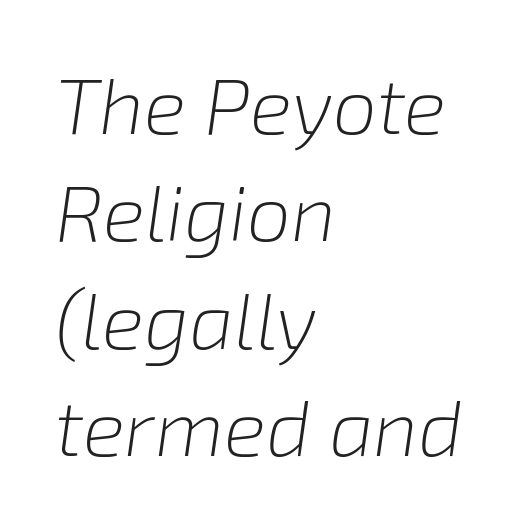
The setting favours the left margin, as ordinary paragraphs usually do. A typesetter would call this leading conventional body-copy spacing. Stroke mass is kept to a normal reading level or below. Think of a printed novel: that variable character pitch is what you see here. Observe the lean: these are italic letterforms. The face used here is rendered with its standard letterfit.
